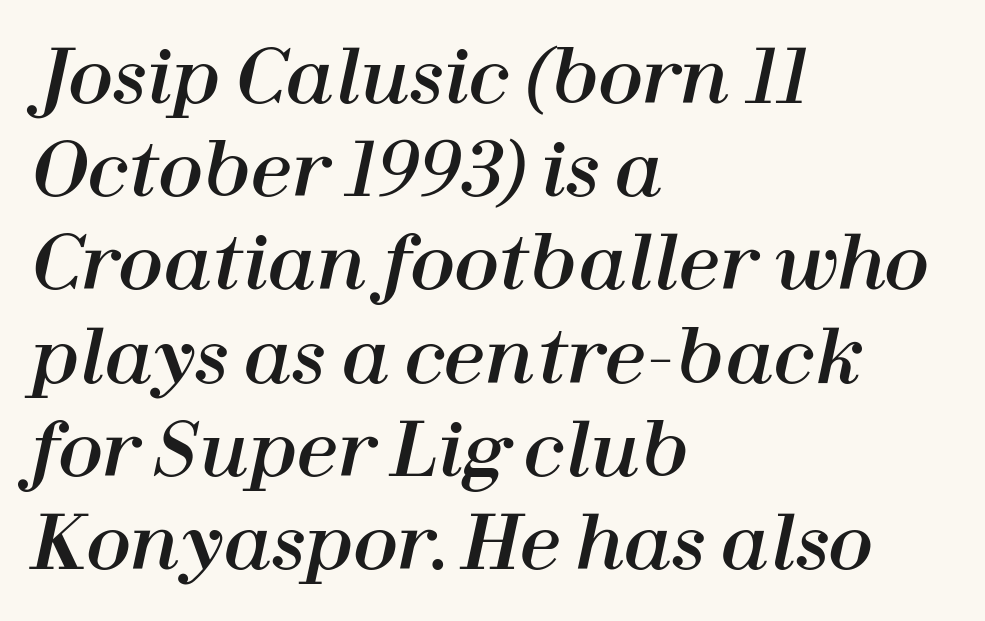
{"italic": "yes", "lean": "right", "slant_degrees": 12, "width": "normal", "stroke_contrast": "high", "x_height": "medium", "monospaced": "no", "underline": "no", "align": "left", "line_spacing": "normal", "line_spacing_ratio": 1.26, "letter_spacing": "normal", "letter_spacing_em": 0.0, "glyph_px": 74}
